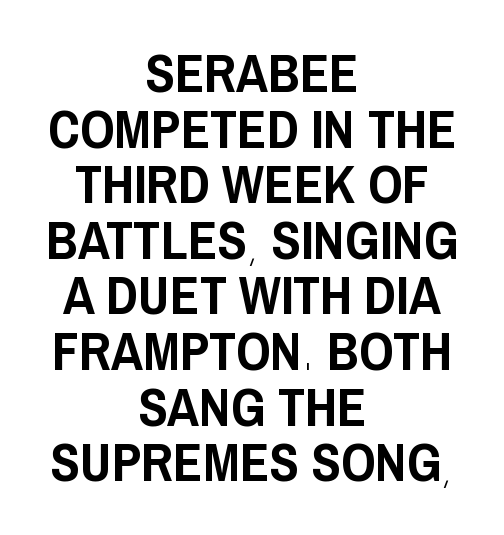
Q: Is the text italic (slanted)? A: No, it is upright.
Q: Is the typeface a serif or a sans-serif typeface? A: Sans-serif.
Q: Is the text underlined? A: No.
Q: How is the paragraph aligned? A: Centered.
Q: Is the spacing between letters normal or unusually wide? A: Normal.
Q: Is the spacing between lines tight, normal or loose? A: Tight.
Q: Width (condensed, normal, or wide)? A: Condensed.
Q: Stroke contrast? A: Low.
Q: x-height? A: Large.
Q: Monospaced? A: No.
